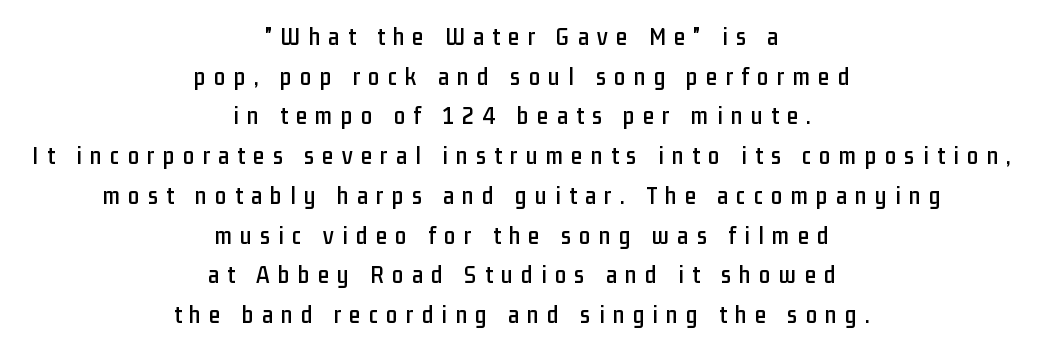
Decoration check: the copy has no underline. A typesetter would call this heavily tracked-out type. Layout note: lines centered. Does the leading feel generous? No, just average. Italic? Not at all — the glyphs are vertical.
